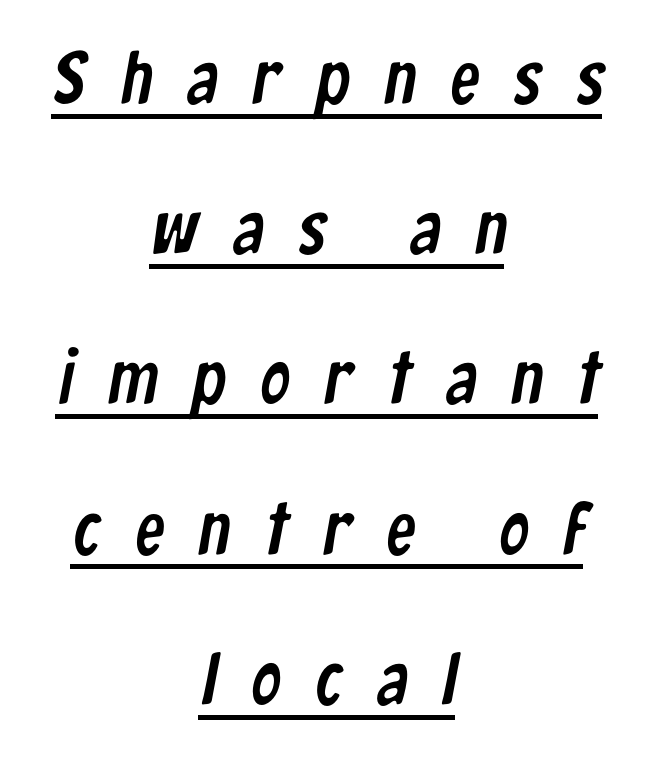
{"serif": "no", "width": "condensed", "stroke_contrast": "low", "x_height": "medium", "monospaced": "no", "underline": "yes", "align": "center", "line_spacing": "loose", "line_spacing_ratio": 2.03, "letter_spacing": "wide", "letter_spacing_em": 0.47, "glyph_px": 74}
